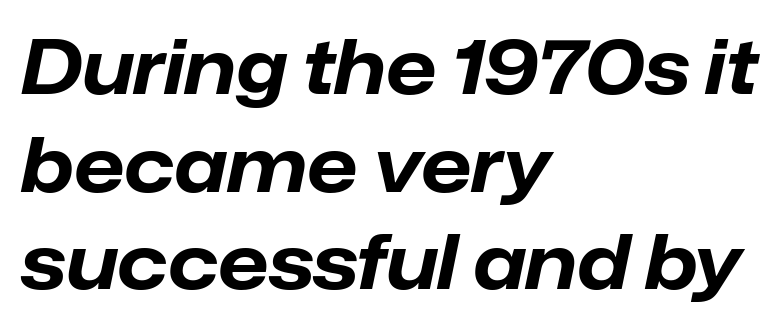
Honestly, the letter spacing is just normal — you wouldn't notice it. Note the varied advance widths — an 'i' is clearly narrower than an 'm'. The typesetting leans heavy: a genuine bold. Where is the straight margin? On the left.
